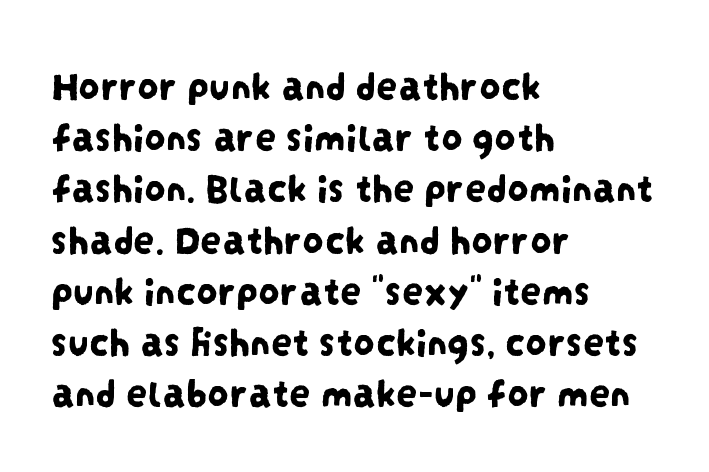
Q: Is the typeface a serif or a sans-serif typeface? A: Sans-serif.
Q: Is the text underlined? A: No.
Q: How is the paragraph aligned? A: Left-aligned.
Q: Is the spacing between letters normal or unusually wide? A: Normal.
Q: Width (condensed, normal, or wide)? A: Condensed.
Q: Stroke contrast? A: Low.
Q: x-height? A: Large.
Q: Monospaced? A: No.
